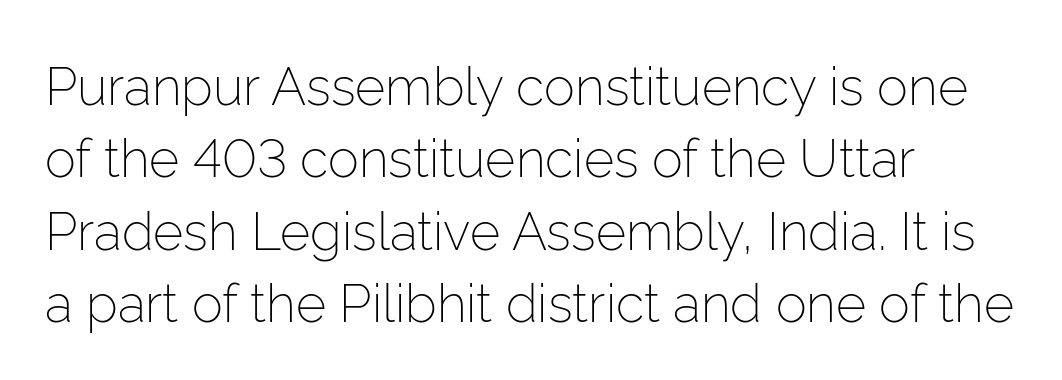
Q: Is the text bold? A: No.
Q: Is the text italic (slanted)? A: No, it is upright.
Q: Is the typeface a serif or a sans-serif typeface? A: Sans-serif.
Q: Is the text underlined? A: No.
Q: How is the paragraph aligned? A: Left-aligned.
Q: Is the spacing between letters normal or unusually wide? A: Normal.
Q: Is the spacing between lines tight, normal or loose? A: Normal.
Q: Width (condensed, normal, or wide)? A: Normal.
Q: Stroke contrast? A: Low.
Q: x-height? A: Medium.
Q: Monospaced? A: No.
